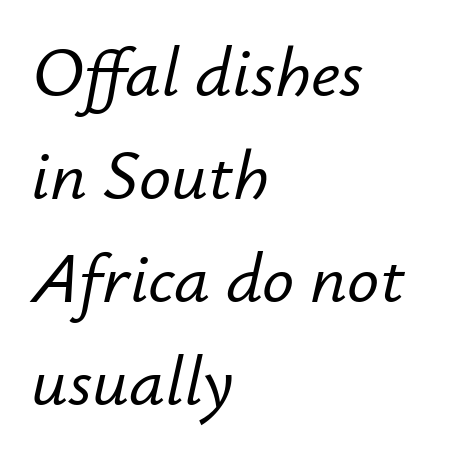
The image shows 71 px text type, italic (leaning right); set left-aligned, normal line spacing (1.45x), normal letter spacing, not underlined; low stroke contrast and a small x-height.
